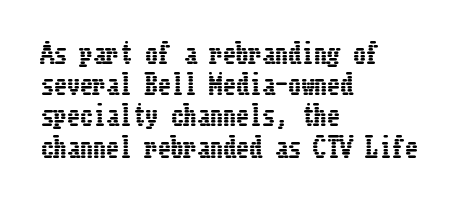
The image shows 26 px text type, upright; set left-aligned, line spacing 1.2x, normal letter spacing, not underlined.
